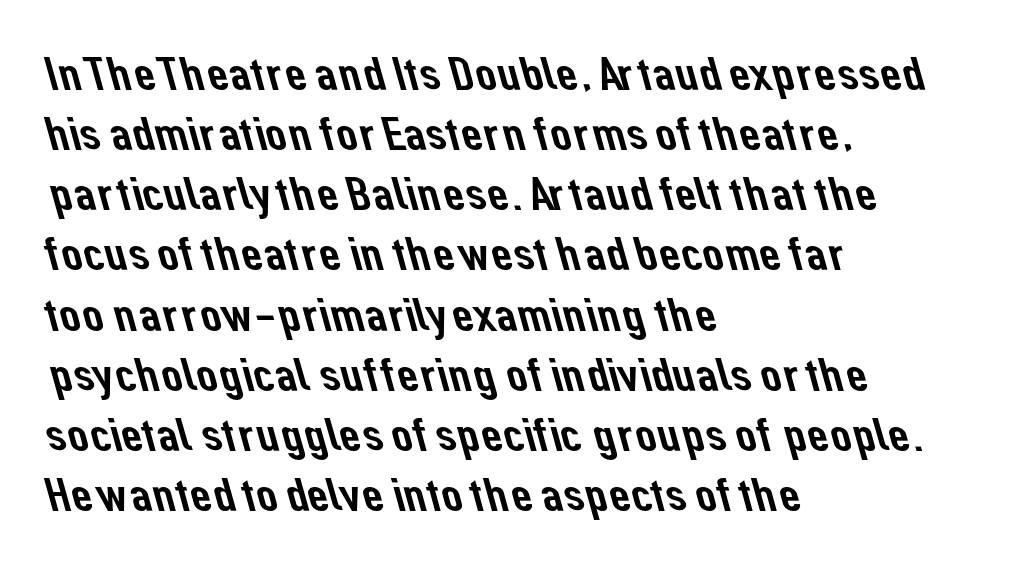
Q: Is the typeface a serif or a sans-serif typeface? A: Sans-serif.
Q: Is the text underlined? A: No.
Q: How is the paragraph aligned? A: Left-aligned.
Q: Is the spacing between letters normal or unusually wide? A: Normal.
Q: Is the spacing between lines tight, normal or loose? A: Normal.
Q: Width (condensed, normal, or wide)? A: Normal.
Q: Stroke contrast? A: Low.
Q: x-height? A: Medium.
Q: Monospaced? A: No.
